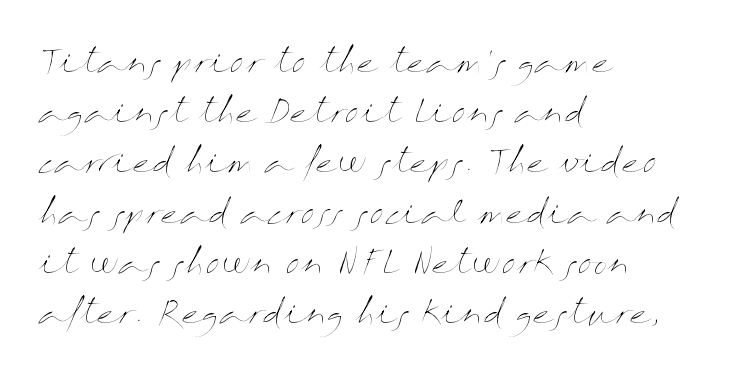
Q: Is the text bold? A: No.
Q: Is the text italic (slanted)? A: Yes.
Q: Is the text underlined? A: No.
Q: How is the paragraph aligned? A: Left-aligned.
Q: Is the spacing between letters normal or unusually wide? A: Normal.
Q: Is the spacing between lines tight, normal or loose? A: Normal.
Q: Width (condensed, normal, or wide)? A: Wide.
Q: Stroke contrast? A: Medium.
Q: x-height? A: Medium.
Q: Monospaced? A: No.
